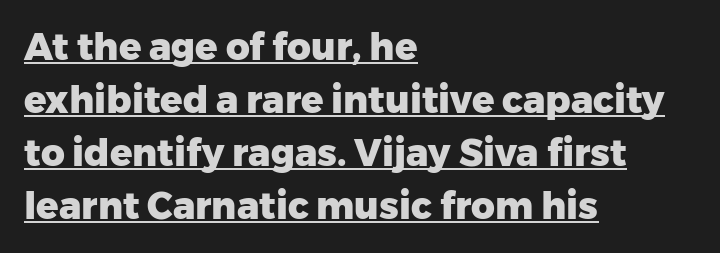
{"serif": "no", "italic": "no", "bold": "yes", "weight": "heavy", "width": "normal", "stroke_contrast": "low", "x_height": "medium", "monospaced": "no", "underline": "yes", "align": "left", "line_spacing": "normal", "line_spacing_ratio": 1.43, "letter_spacing": "normal", "letter_spacing_em": 0.0, "glyph_px": 37}
